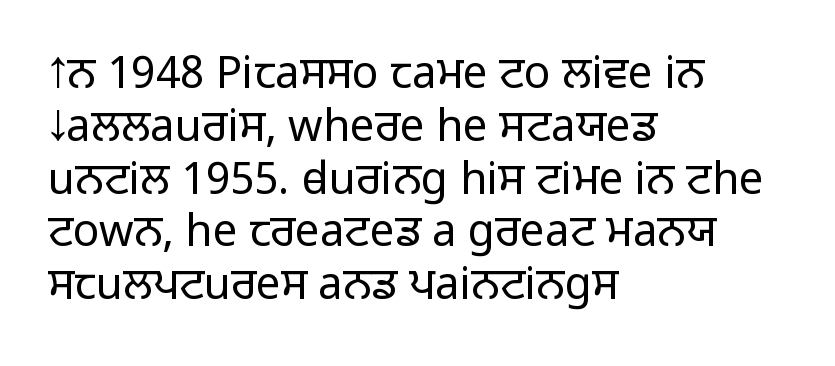
Q: Is the text bold? A: No.
Q: Is the text italic (slanted)? A: No, it is upright.
Q: Is the typeface a serif or a sans-serif typeface? A: Sans-serif.
Q: Is the text underlined? A: No.
Q: How is the paragraph aligned? A: Left-aligned.
Q: Is the spacing between letters normal or unusually wide? A: Normal.
Q: Width (condensed, normal, or wide)? A: Normal.
Q: Stroke contrast? A: Low.
Q: x-height? A: Medium.
Q: Monospaced? A: No.
